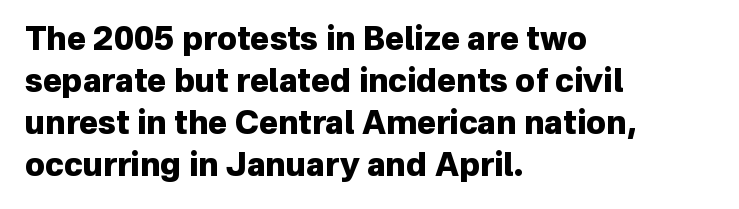
{"serif": "no", "italic": "no", "bold": "yes", "weight": "heavy", "width": "normal", "stroke_contrast": "low", "x_height": "medium", "monospaced": "no", "underline": "no", "align": "left", "line_spacing": "normal", "line_spacing_ratio": 1.31, "letter_spacing": "normal", "letter_spacing_em": 0.0, "glyph_px": 32}
